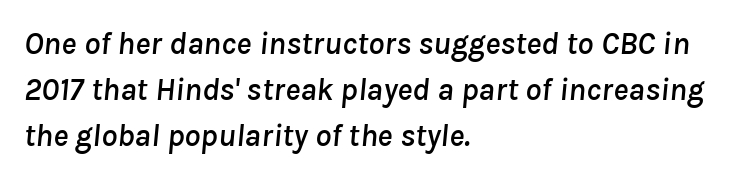
Q: Is the text italic (slanted)? A: Yes, it leans right by about 8 degrees.
Q: Is the text underlined? A: No.
Q: How is the paragraph aligned? A: Left-aligned.
Q: Is the spacing between letters normal or unusually wide? A: Normal.
Q: Is the spacing between lines tight, normal or loose? A: Normal.
Q: Width (condensed, normal, or wide)? A: Normal.
Q: Stroke contrast? A: Low.
Q: x-height? A: Medium.
Q: Monospaced? A: No.
